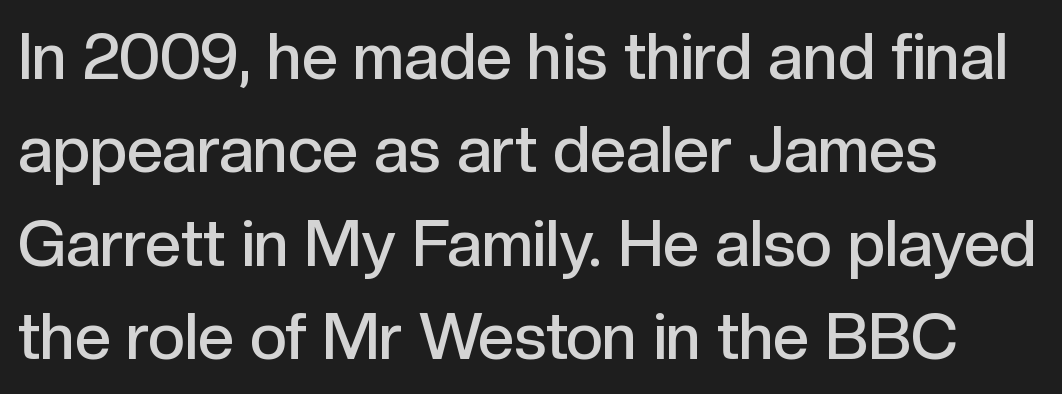
Q: Is the text bold? A: Semi-bold.
Q: Is the text italic (slanted)? A: No, it is upright.
Q: Is the typeface a serif or a sans-serif typeface? A: Sans-serif.
Q: Is the text underlined? A: No.
Q: How is the paragraph aligned? A: Left-aligned.
Q: Is the spacing between letters normal or unusually wide? A: Normal.
Q: Is the spacing between lines tight, normal or loose? A: Normal.
Q: Width (condensed, normal, or wide)? A: Normal.
Q: x-height? A: Medium.
Q: Monospaced? A: No.
